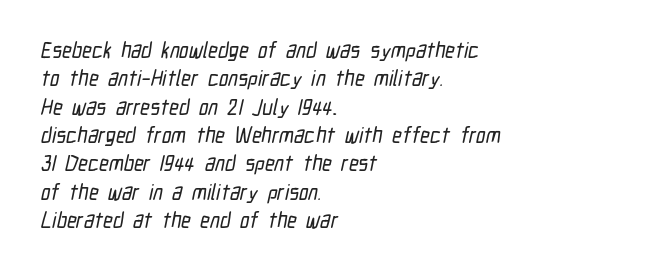
The image shows 21 px text type; set left-aligned, normal line spacing (1.35x), normal letter spacing, not underlined.
